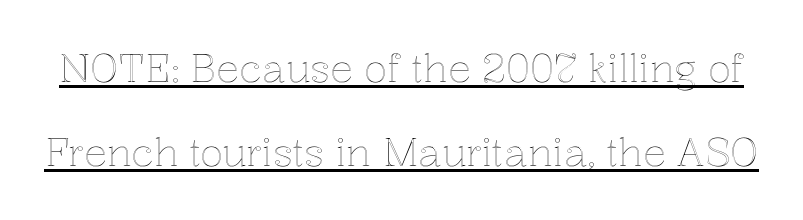
{"italic": "no", "width": "normal", "x_height": "medium", "monospaced": "no", "underline": "yes", "line_spacing": "loose", "line_spacing_ratio": 2.21, "letter_spacing": "normal", "letter_spacing_em": 0.0, "glyph_px": 38}
